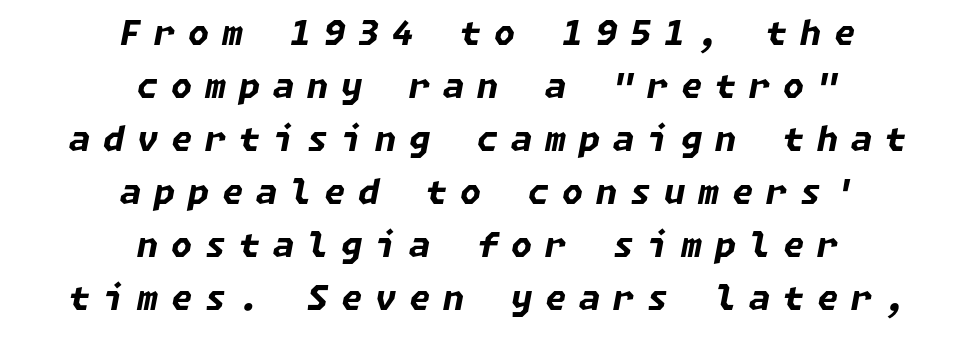
Q: Is the text bold? A: Yes.
Q: Is the text italic (slanted)? A: Yes, it leans right by about 11 degrees.
Q: Is the text underlined? A: No.
Q: How is the paragraph aligned? A: Centered.
Q: Is the spacing between letters normal or unusually wide? A: Unusually wide.
Q: Is the spacing between lines tight, normal or loose? A: Normal.
Q: Width (condensed, normal, or wide)? A: Normal.
Q: Stroke contrast? A: Low.
Q: x-height? A: Medium.
